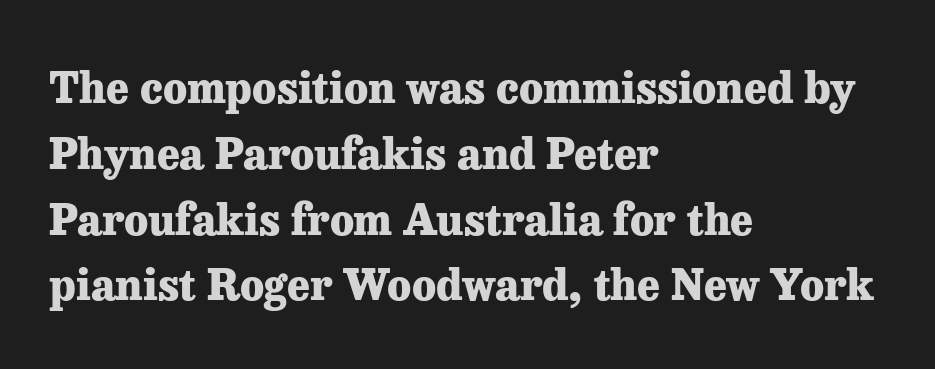
You can tell it's not italic because the verticals are truly vertical. Are there feet on the stems? There are — it's a serif. Short note: letters normally spaced. Think of a printed novel: that variable character pitch is what you see here. Reading down the column, the eye jumps a familiar distance to each next line. The characters look thick and weighty, a clear bold.
